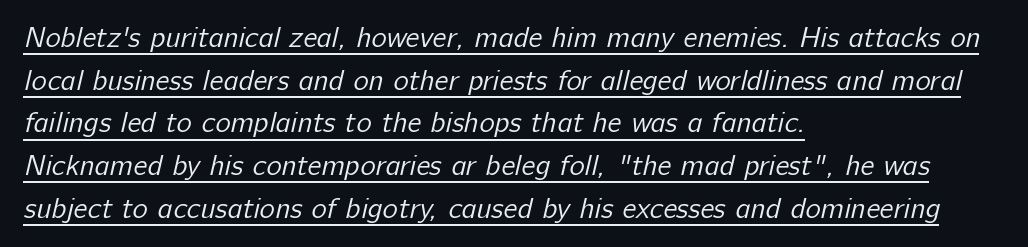
{"serif": "no", "bold": "no", "weight": "regular", "width": "normal", "stroke_contrast": "low", "x_height": "medium", "monospaced": "no", "underline": "yes", "align": "left", "line_spacing": "normal", "line_spacing_ratio": 1.47, "letter_spacing": "normal", "letter_spacing_em": 0.0, "glyph_px": 29}
